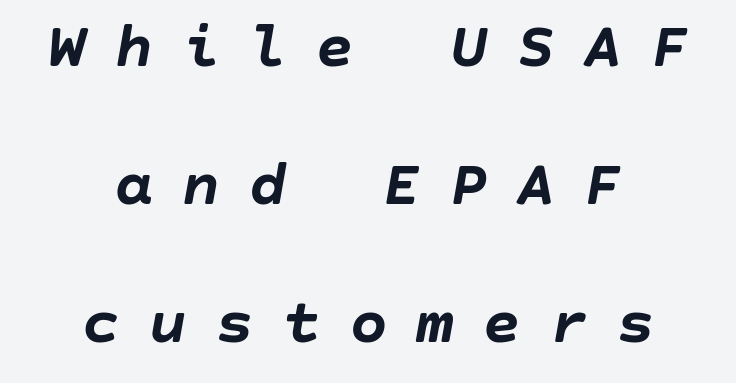
{"italic": "yes", "lean": "right", "slant_degrees": 10, "bold": "yes", "weight": "semibold", "width": "normal", "stroke_contrast": "low", "x_height": "large", "underline": "no", "align": "center", "line_spacing": "loose", "line_spacing_ratio": 2.12, "letter_spacing": "wide", "letter_spacing_em": 0.43, "glyph_px": 65}
